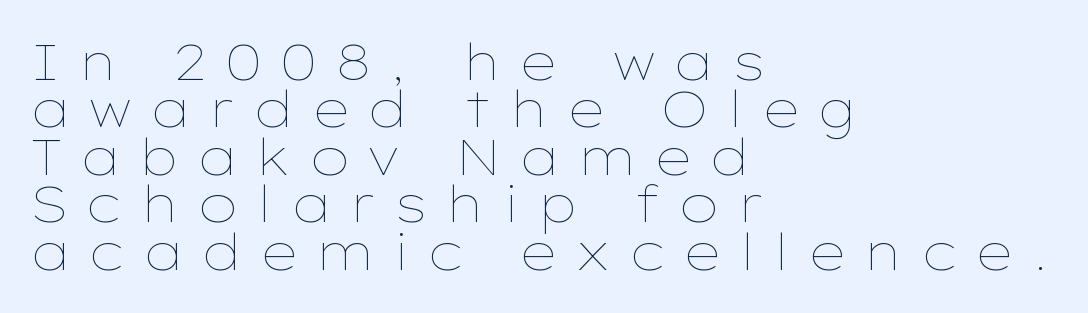
Q: Is the text bold? A: No.
Q: Is the text italic (slanted)? A: No, it is upright.
Q: Is the text underlined? A: No.
Q: How is the paragraph aligned? A: Left-aligned.
Q: Is the spacing between letters normal or unusually wide? A: Unusually wide.
Q: Is the spacing between lines tight, normal or loose? A: Tight.
Q: Width (condensed, normal, or wide)? A: Wide.
Q: Stroke contrast? A: Low.
Q: x-height? A: Medium.
Q: Monospaced? A: No.
